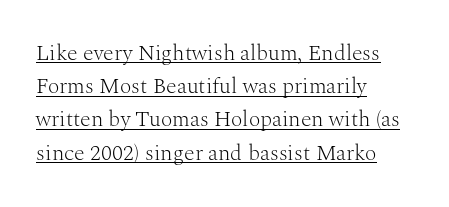
Regarding leading, the lines here are spaced in the standard way. The passage shown has conventional tracking throughout. It's the straight-up-and-down kind of type. The face looks like a standard text weight, possibly lighter.
